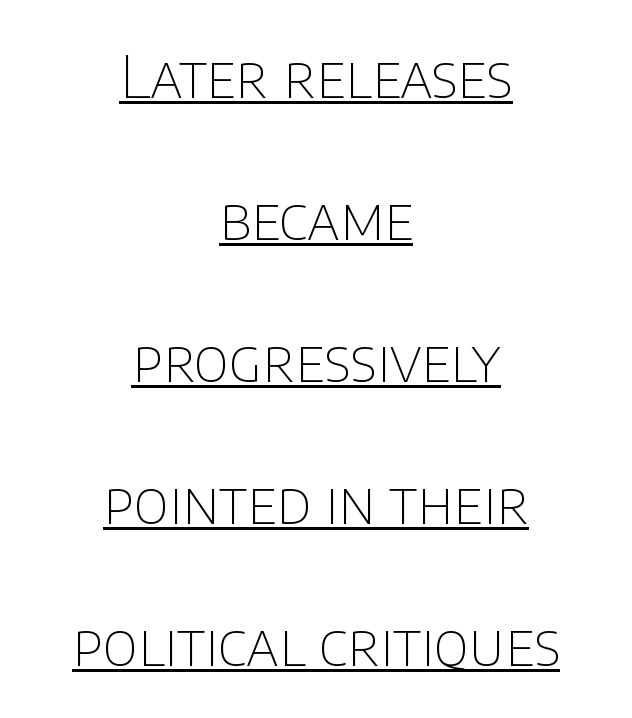
Q: Is the text bold? A: No.
Q: Is the text italic (slanted)? A: No, it is upright.
Q: Is the typeface a serif or a sans-serif typeface? A: Sans-serif.
Q: Is the text underlined? A: Yes.
Q: How is the paragraph aligned? A: Centered.
Q: Is the spacing between letters normal or unusually wide? A: Normal.
Q: Is the spacing between lines tight, normal or loose? A: Loose.
Q: Width (condensed, normal, or wide)? A: Normal.
Q: Stroke contrast? A: Low.
Q: x-height? A: Large.
Q: Monospaced? A: No.
